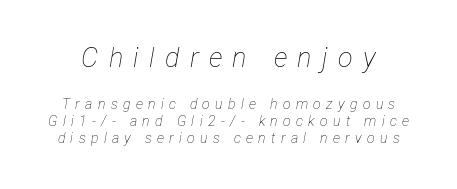
The emphasis by scale lands on block number one, above. Stem width sits at or under what a default text font uses. Letters rest on an invisible, unmarked baseline. There's an unmistakable incline to the writing here.
